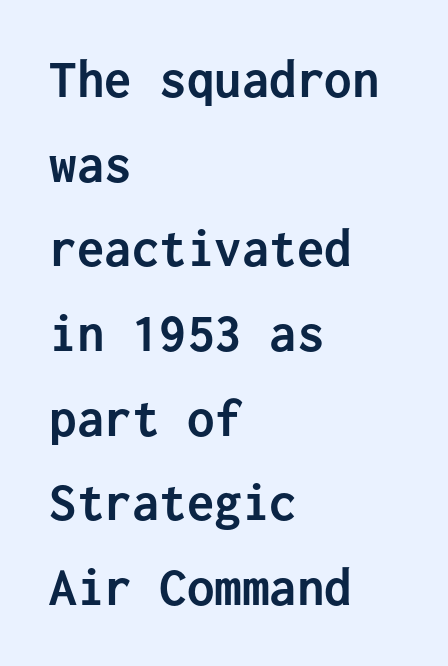
The image shows 55 px semibold sans-serif type, upright, monospaced; set left-aligned, normal line spacing (1.54x), normal letter spacing, not underlined; low stroke contrast and a medium x-height.
